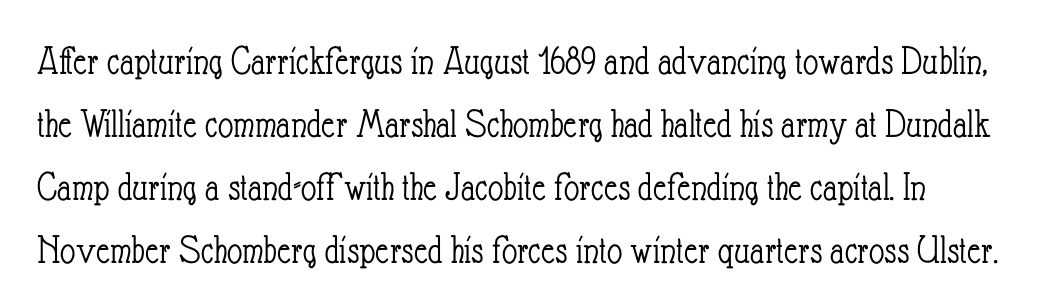
One glance says typical: line gaps are just what's usual. The strokes are not fattened; the text isn't bold. Quick note: not italic, upright. The face used here is proportionally spaced, like ordinary book or web type. Standard letterfit; no display-style spreading of the glyphs.
